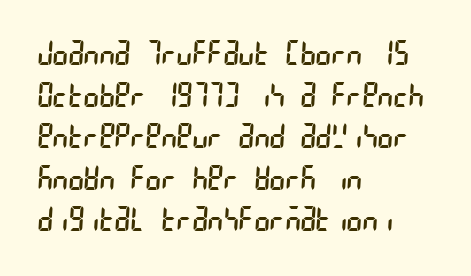
The lines are quadded left. Typographically, this falls in the sans-serif category. Between one letter and the next there's only the usual sliver of space. Beneath every word, the page is bare. How would I describe the line gaps? Plain and ordinary.
